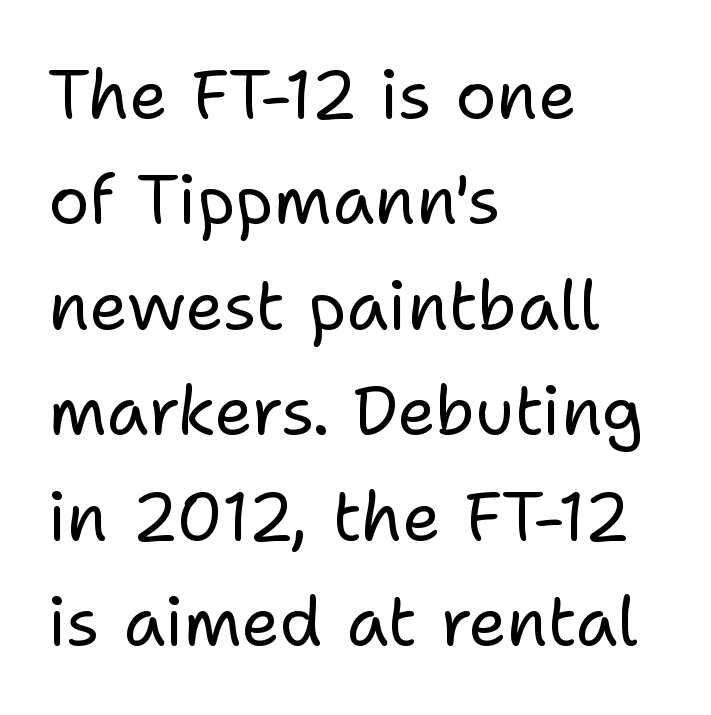
Q: Is the text bold? A: No.
Q: Is the text italic (slanted)? A: No, it is upright.
Q: Is the typeface a serif or a sans-serif typeface? A: Sans-serif.
Q: Is the text underlined? A: No.
Q: How is the paragraph aligned? A: Left-aligned.
Q: Is the spacing between letters normal or unusually wide? A: Normal.
Q: Is the spacing between lines tight, normal or loose? A: Normal.
Q: Width (condensed, normal, or wide)? A: Normal.
Q: Stroke contrast? A: Low.
Q: x-height? A: Medium.
Q: Monospaced? A: No.
